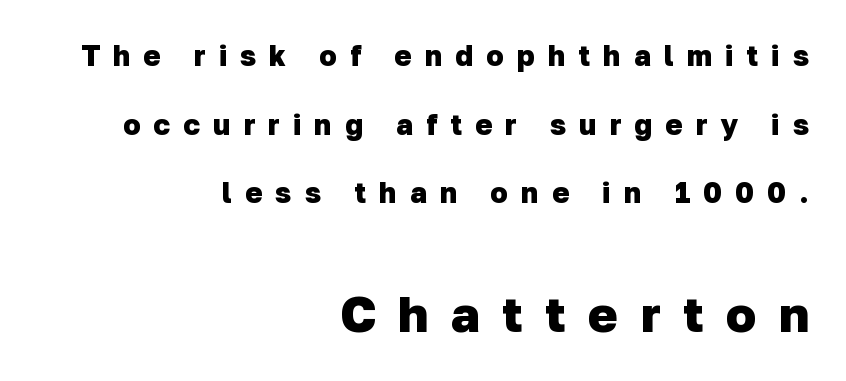
{"serif": "no", "bold": "yes", "weight": "heavy", "width": "normal", "stroke_contrast": "low", "x_height": "medium", "monospaced": "no", "underline": "no", "align": "right", "line_spacing": "loose", "line_spacing_ratio": 2.37, "letter_spacing": "wide", "letter_spacing_em": 0.45, "larger_block": "second", "size_ratio": 1.72, "glyph_px": 50}
